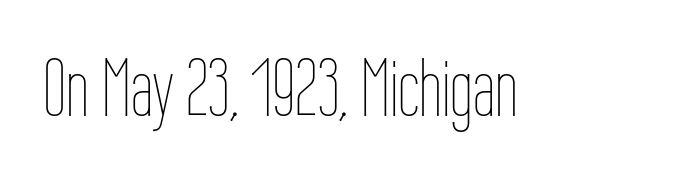
The image shows 80 px thin, condensed type, upright; set normal letter spacing, not underlined; low stroke contrast and a medium x-height.
